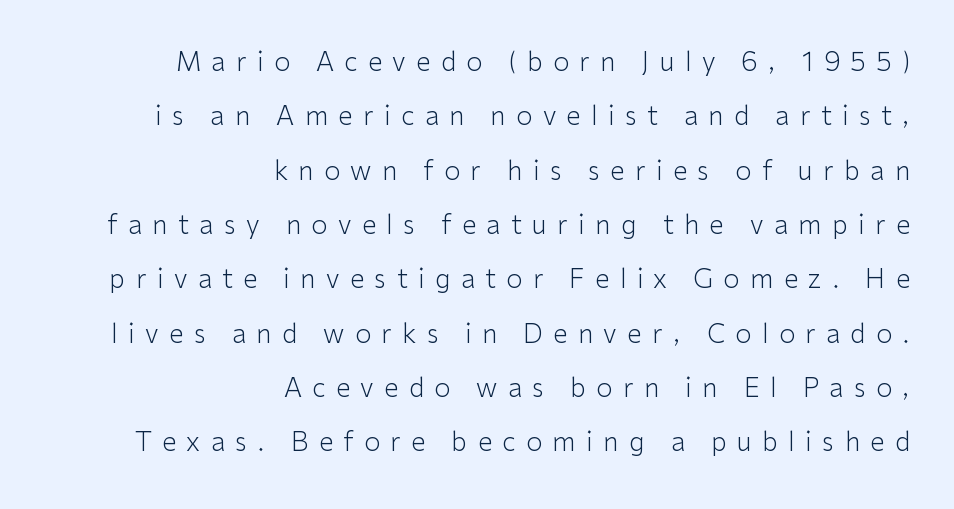
The image shows 26 px text type, upright; set right-aligned, loose line spacing (2.09x), unusually wide letter spacing (+0.4 em), not underlined.
